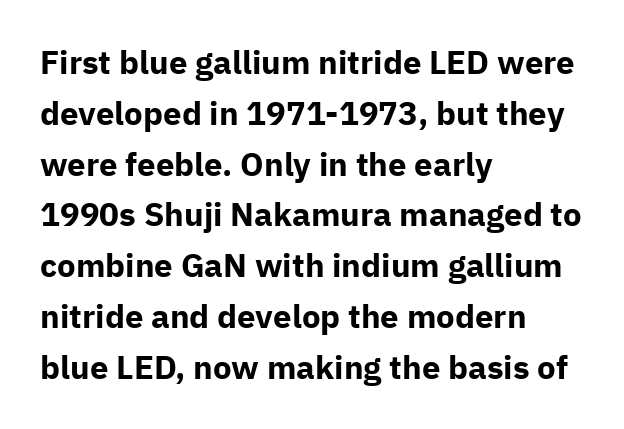
{"serif": "no", "italic": "no", "bold": "yes", "weight": "bold", "width": "normal", "stroke_contrast": "low", "x_height": "medium", "monospaced": "no", "underline": "no", "align": "left", "line_spacing": "normal", "line_spacing_ratio": 1.54, "letter_spacing": "normal", "letter_spacing_em": 0.0, "glyph_px": 33}
